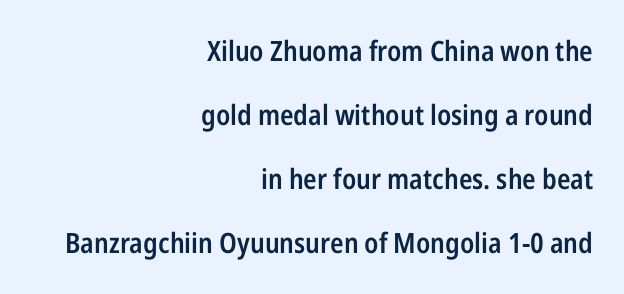
Students, note that the glyphs here touch the page at normal intervals. Honestly, the rows look like they've been pulled way apart. Does the weight exceed regular? Yes, but only to semibold. Varying glyph widths throughout — classic text-font behaviour.
